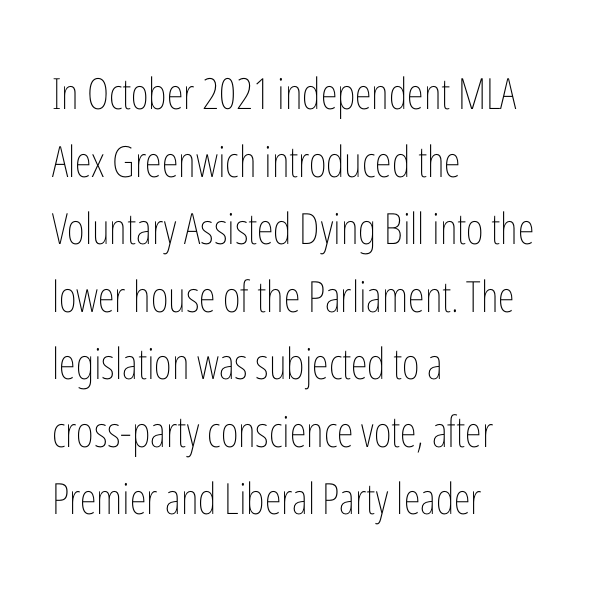
Q: Is the text bold? A: No.
Q: Is the text italic (slanted)? A: No, it is upright.
Q: Is the text underlined? A: No.
Q: How is the paragraph aligned? A: Left-aligned.
Q: Is the spacing between letters normal or unusually wide? A: Normal.
Q: Is the spacing between lines tight, normal or loose? A: Normal.
Q: Width (condensed, normal, or wide)? A: Condensed.
Q: Stroke contrast? A: Low.
Q: x-height? A: Medium.
Q: Monospaced? A: No.
